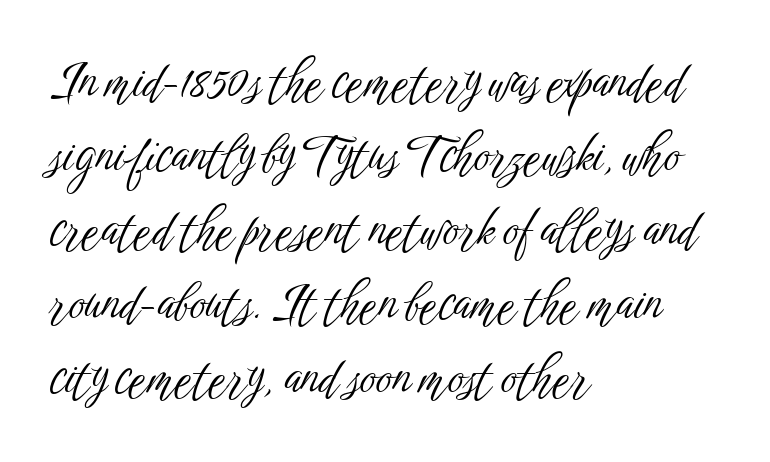
The passage shown has conventional tracking throughout. Each letter keeps its own natural width here, so spacing adapts to shape. If you drew a ruler down the left edge, every line would touch it. Is this a sans? Yes — the strokes have no serifs. The passage shown stacks its lines at a standard gap.
